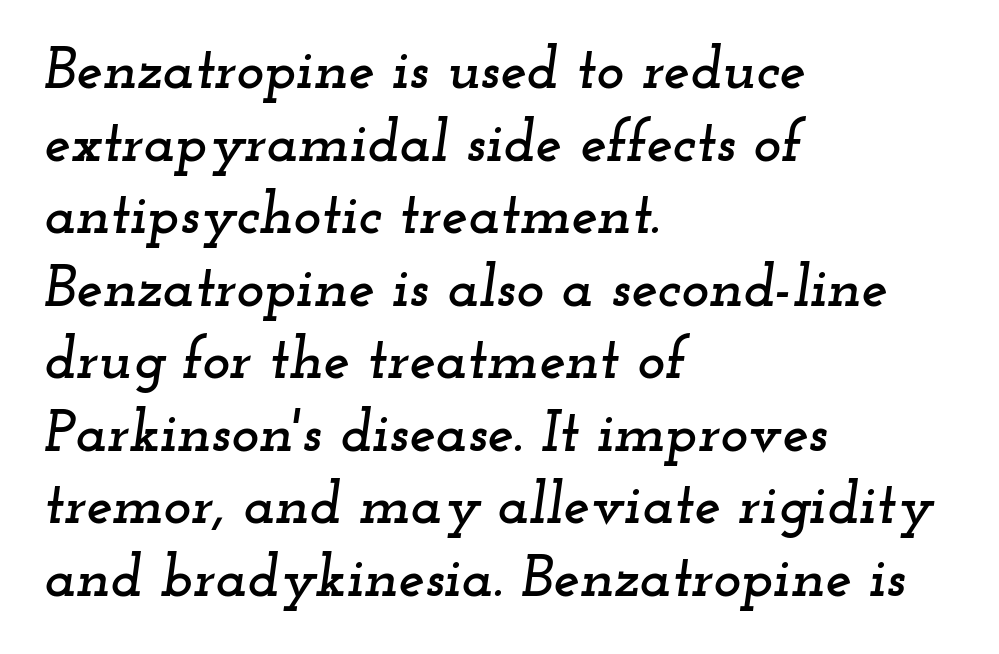
Q: Is the text italic (slanted)? A: Yes, it leans right by about 12 degrees.
Q: Is the typeface a serif or a sans-serif typeface? A: Serif.
Q: Is the text underlined? A: No.
Q: How is the paragraph aligned? A: Left-aligned.
Q: Is the spacing between letters normal or unusually wide? A: Normal.
Q: Width (condensed, normal, or wide)? A: Wide.
Q: Stroke contrast? A: Low.
Q: x-height? A: Small.
Q: Monospaced? A: No.
